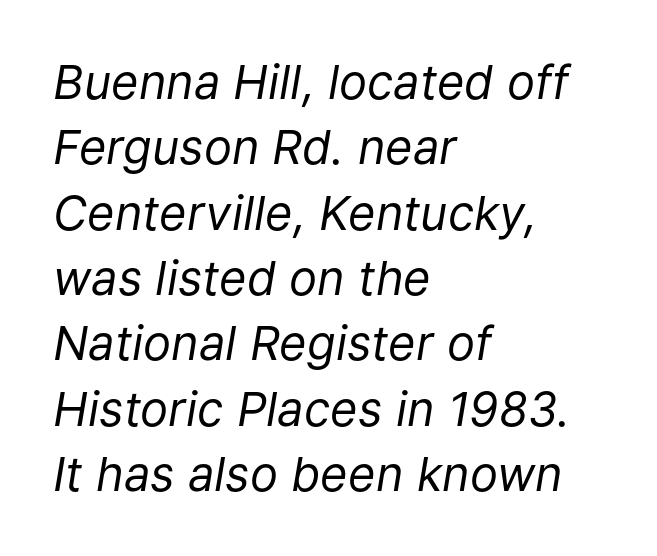
{"italic": "yes", "lean": "right", "slant_degrees": 9, "bold": "no", "weight": "regular", "width": "normal", "stroke_contrast": "low", "x_height": "medium", "monospaced": "no", "underline": "no", "align": "left", "line_spacing": "normal", "line_spacing_ratio": 1.39, "letter_spacing": "normal", "letter_spacing_em": 0.0, "glyph_px": 47}
